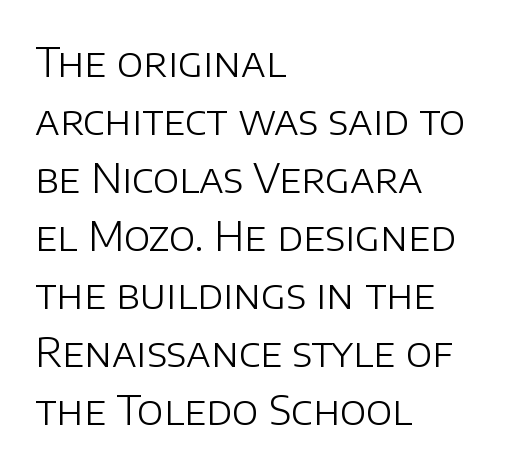
The image shows 40 px light sans-serif type, upright; set left-aligned, normal line spacing (1.45x), normal letter spacing, not underlined; low stroke contrast and a large x-height.
